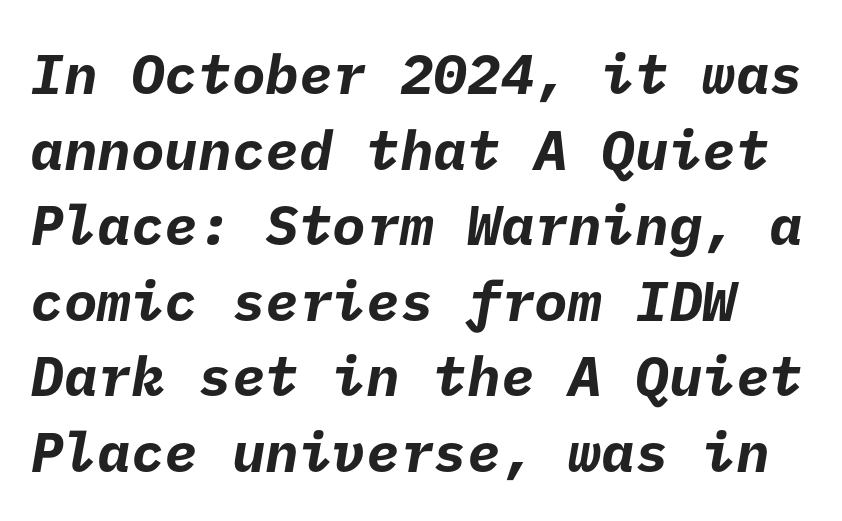
The image shows 56 px bold sans-serif type; set normal line spacing (1.35x), normal letter spacing, not underlined; low stroke contrast and a medium x-height.
